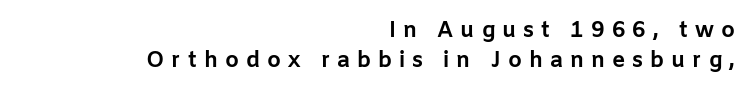
The image shows 22 px bold type, upright; set right-aligned, normal line spacing (1.38x), unusually wide letter spacing (+0.32 em), not underlined.
